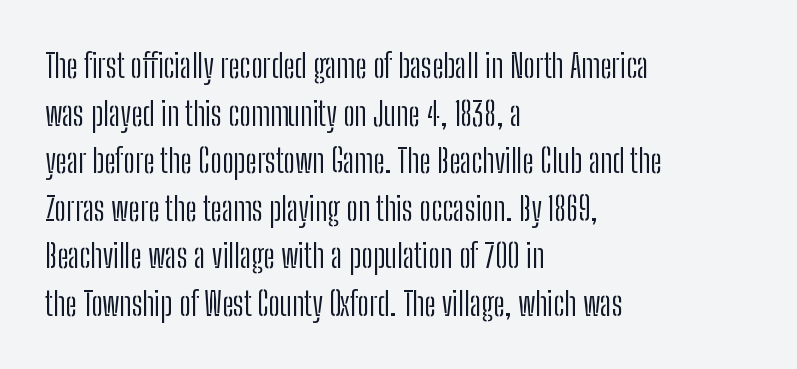
Q: Is the text bold? A: No.
Q: Is the text italic (slanted)? A: No, it is upright.
Q: Is the typeface a serif or a sans-serif typeface? A: Sans-serif.
Q: Is the text underlined? A: No.
Q: How is the paragraph aligned? A: Left-aligned.
Q: Is the spacing between letters normal or unusually wide? A: Normal.
Q: Is the spacing between lines tight, normal or loose? A: Normal.
Q: Width (condensed, normal, or wide)? A: Condensed.
Q: Stroke contrast? A: Low.
Q: x-height? A: Medium.
Q: Monospaced? A: No.
